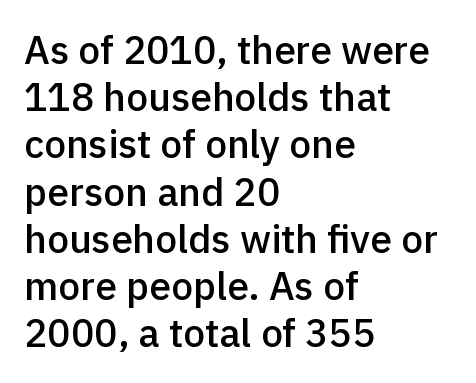
Q: Is the text bold? A: Semi-bold.
Q: Is the text italic (slanted)? A: No, it is upright.
Q: Is the typeface a serif or a sans-serif typeface? A: Sans-serif.
Q: Is the text underlined? A: No.
Q: How is the paragraph aligned? A: Left-aligned.
Q: Is the spacing between letters normal or unusually wide? A: Normal.
Q: Width (condensed, normal, or wide)? A: Normal.
Q: x-height? A: Medium.
Q: Monospaced? A: No.
